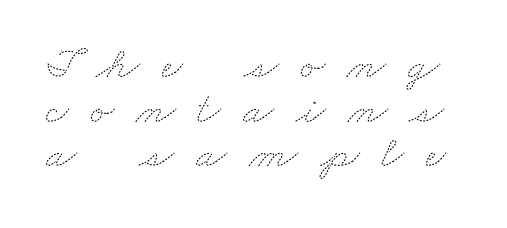
This sample uses expanded letter spacing, leaving extra air between glyphs. Unmarked baselines from the first word to the last. Vertically, the passage feels compressed, each row crowding the next. Think of a printed novel: that variable character pitch is what you see here. Stroke thickness stays within the range of a standard reading face or lighter.
